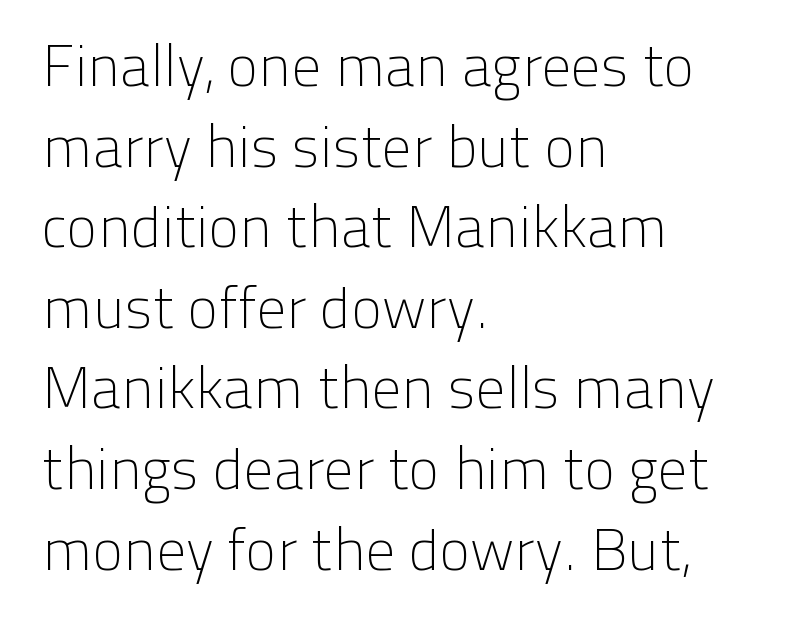
{"serif": "no", "italic": "no", "bold": "no", "weight": "light", "width": "normal", "stroke_contrast": "low", "x_height": "medium", "monospaced": "no", "underline": "no", "align": "left", "line_spacing": "normal", "line_spacing_ratio": 1.39, "letter_spacing": "normal", "letter_spacing_em": 0.0, "glyph_px": 58}
